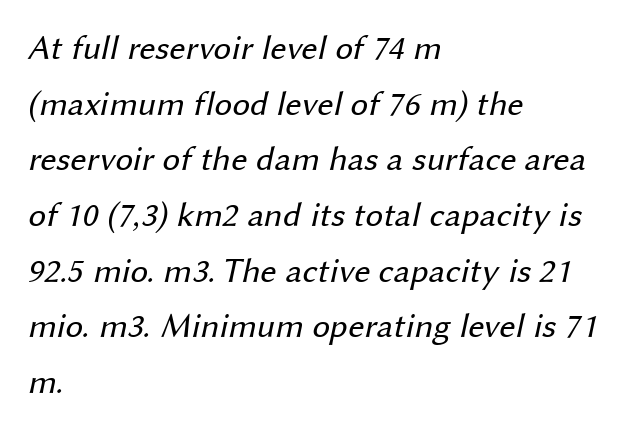
The image shows 35 px regular-weight sans-serif type; set left-aligned, normal line spacing (1.59x), normal letter spacing, not underlined; medium stroke contrast and a medium x-height.
